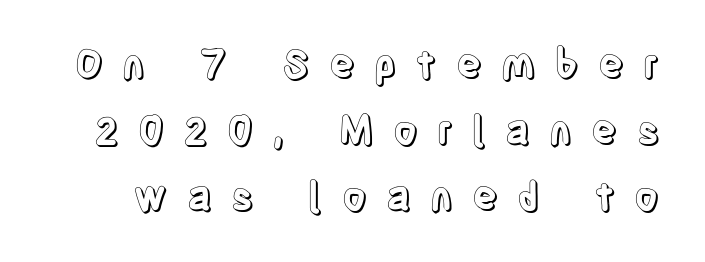
{"italic": "no", "width": "condensed", "x_height": "large", "monospaced": "no", "underline": "no", "line_spacing": "normal", "line_spacing_ratio": 1.69, "letter_spacing": "wide", "letter_spacing_em": 0.47, "glyph_px": 39}
